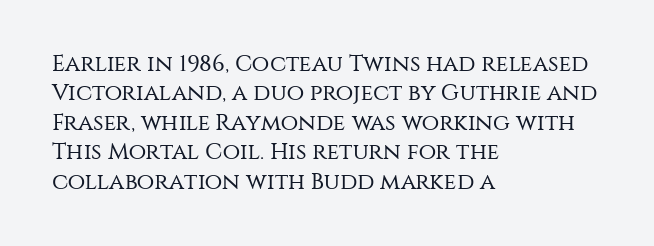
It's the straight-up-and-down kind of type. The face used here is rendered with its standard letterfit. The setting favours the left margin, as ordinary paragraphs usually do. This is not heavy type; no bold has been used. Interline gaps are of average width in this sample.
